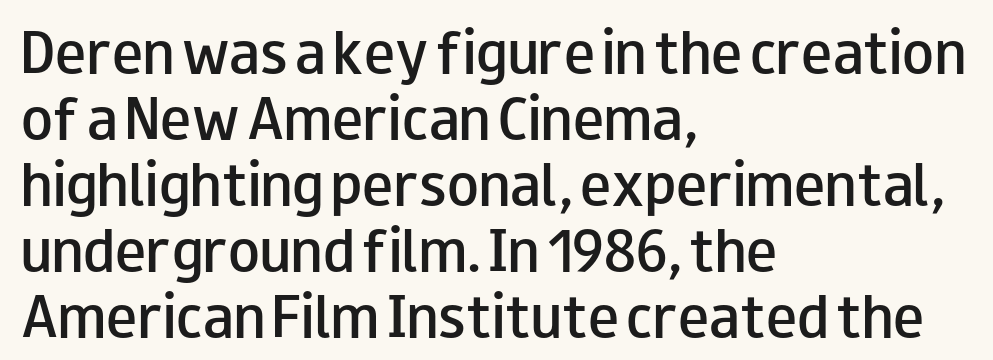
{"serif": "no", "italic": "no", "bold": "semi", "weight": "semibold", "width": "wide", "stroke_contrast": "low", "x_height": "small", "monospaced": "no", "underline": "no", "align": "left", "line_spacing": "normal", "line_spacing_ratio": 1.27, "letter_spacing": "normal", "letter_spacing_em": 0.0, "glyph_px": 52}
